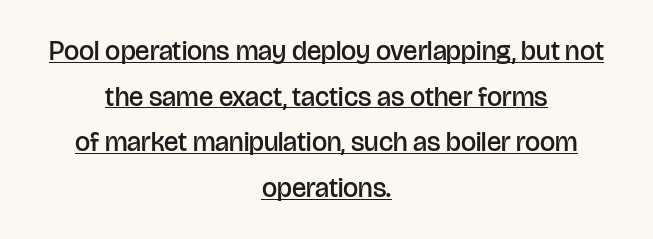
This rendering uses center alignment, leaving both contours irregular but symmetric. This is the regular roman posture of the typeface. The rendering uses a semibold face; strokes are thickened but not to full bold. Standard letterfit; no display-style spreading of the glyphs. Notice how a bar underscores the lettering throughout.
